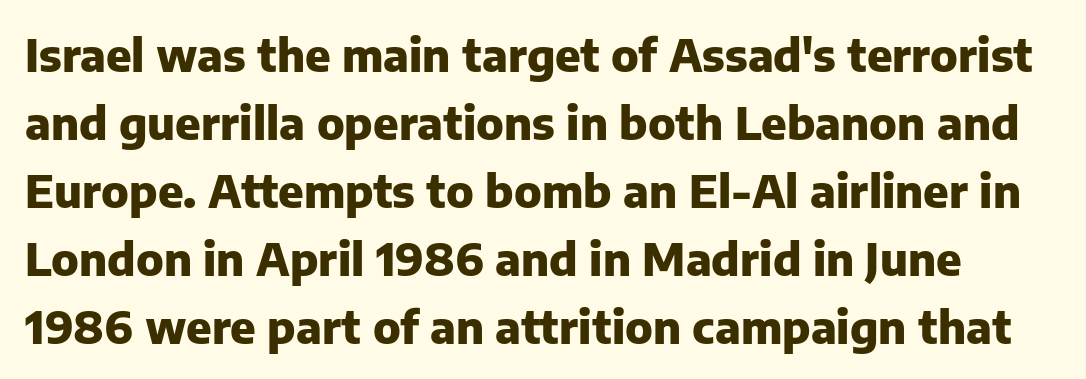
{"serif": "no", "italic": "no", "bold": "yes", "weight": "heavy", "width": "normal", "stroke_contrast": "low", "x_height": "medium", "monospaced": "no", "underline": "no", "line_spacing": "normal", "line_spacing_ratio": 1.51, "letter_spacing": "normal", "letter_spacing_em": 0.0, "glyph_px": 45}
